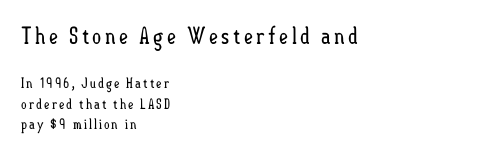
Each row of text sits above clean, open space. Each new line begins a customary step beneath the previous one. Reading top to bottom, the characters get smaller at the block break. Stroke mass is kept to a normal reading level or below.
